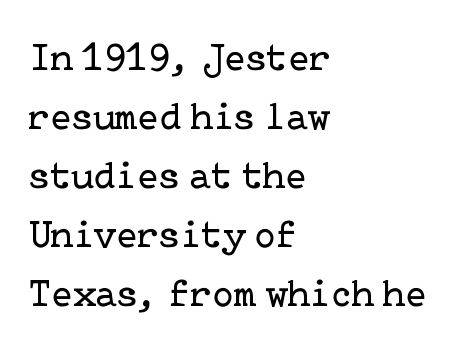
The image shows 39 px regular-weight serif type, upright; set left-aligned, normal line spacing (1.51x), normal letter spacing, not underlined; low stroke contrast and a medium x-height.
